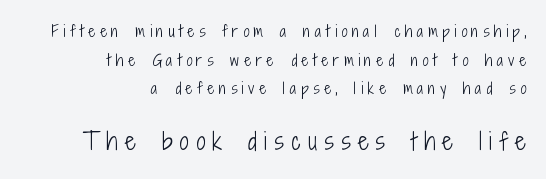
Q: Is the text bold? A: No.
Q: Is the text italic (slanted)? A: No, it is upright.
Q: Is the text underlined? A: No.
Q: How is the paragraph aligned? A: Right-aligned.
Q: Is the spacing between letters normal or unusually wide? A: Unusually wide.
Q: Is the spacing between lines tight, normal or loose? A: Loose.
Q: Which block of text is set in a larger size, the first (top) or the second (bottom)? A: The second (bottom) one.
